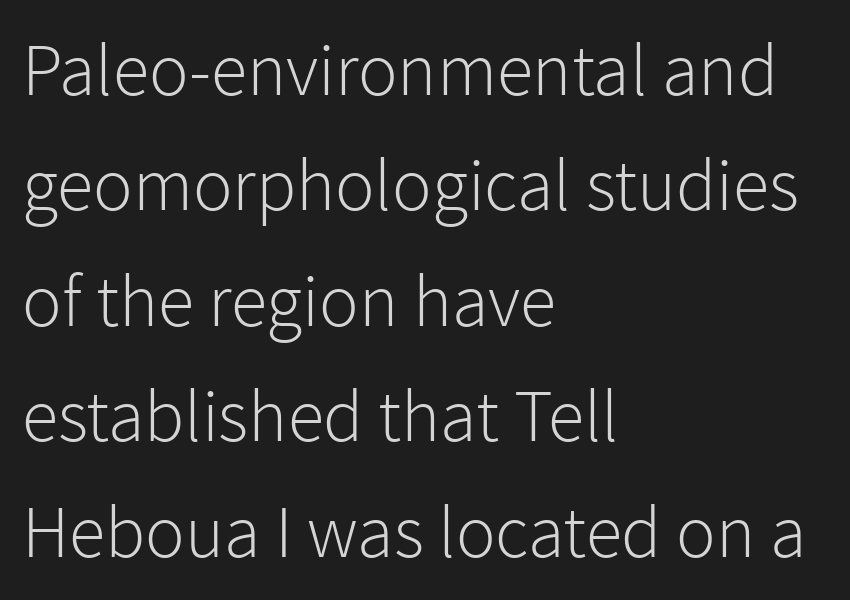
The image shows 74 px light sans-serif type, upright; set left-aligned, normal line spacing (1.56x), normal letter spacing, not underlined; a medium x-height.
